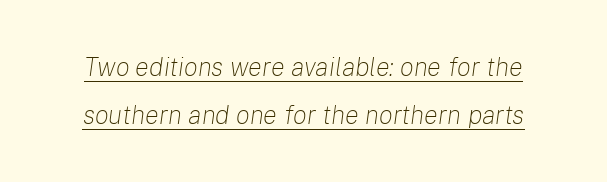
{"italic": "yes", "lean": "right", "slant_degrees": 8, "bold": "no", "underline": "yes", "line_spacing_ratio": 1.85, "letter_spacing": "normal", "letter_spacing_em": 0.0, "glyph_px": 26}
